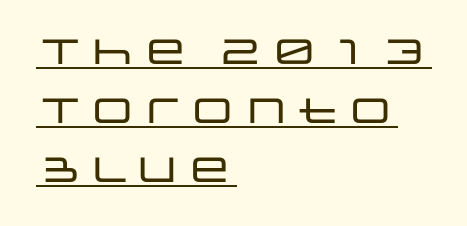
The rendered words wear a rule along their underside. I'd call this a sans setting — the letters go barefoot. Do the characters align in a grid? No, the font is proportional. Does extra space separate the letters? No, they use regular spacing. The letters stand straight up with perfectly vertical stems. The space between consecutive lines is moderate.
